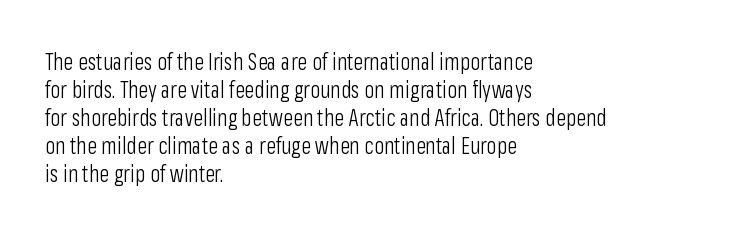
The image shows 23 px text type, upright; set left-aligned, line spacing 1.22x, normal letter spacing, not underlined.
